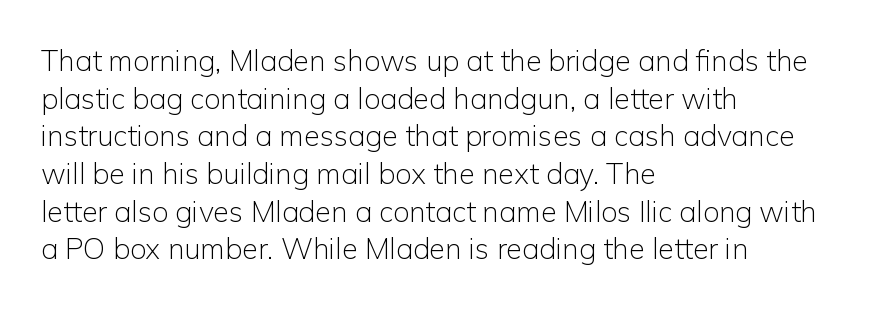
Q: Is the text bold? A: No.
Q: Is the text italic (slanted)? A: No, it is upright.
Q: Is the typeface a serif or a sans-serif typeface? A: Sans-serif.
Q: Is the text underlined? A: No.
Q: How is the paragraph aligned? A: Left-aligned.
Q: Is the spacing between letters normal or unusually wide? A: Normal.
Q: Is the spacing between lines tight, normal or loose? A: Normal.
Q: Width (condensed, normal, or wide)? A: Normal.
Q: Stroke contrast? A: Low.
Q: x-height? A: Medium.
Q: Monospaced? A: No.
